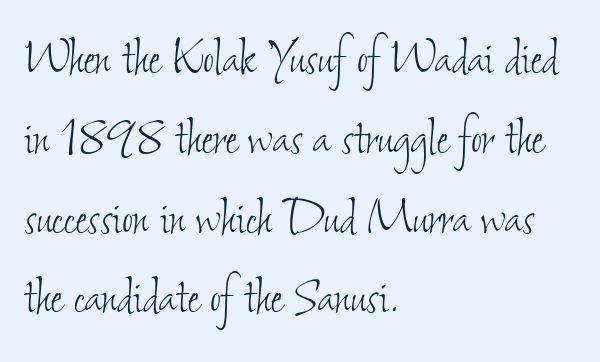
Q: Is the text bold? A: No.
Q: Is the text underlined? A: No.
Q: How is the paragraph aligned? A: Left-aligned.
Q: Is the spacing between letters normal or unusually wide? A: Normal.
Q: Is the spacing between lines tight, normal or loose? A: Normal.
Q: Width (condensed, normal, or wide)? A: Condensed.
Q: Stroke contrast? A: Low.
Q: x-height? A: Small.
Q: Monospaced? A: No.
